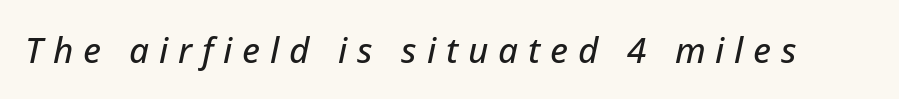
Q: Is the text italic (slanted)? A: Yes, it leans right by about 12 degrees.
Q: Is the text underlined? A: No.
Q: Is the spacing between letters normal or unusually wide? A: Unusually wide.
Q: Width (condensed, normal, or wide)? A: Normal.
Q: Stroke contrast? A: Low.
Q: x-height? A: Medium.
Q: Monospaced? A: No.
